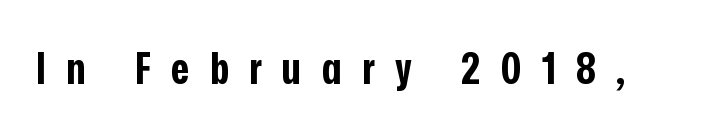
Nope, no serifs anywhere on these letters. Anything drawn beneath the words? Only blank space. Every character sits straight up, as roman type does. The typesetting leans heavy: a genuine bold. Glyph-to-glyph distance is far greater than everyday printed text.
